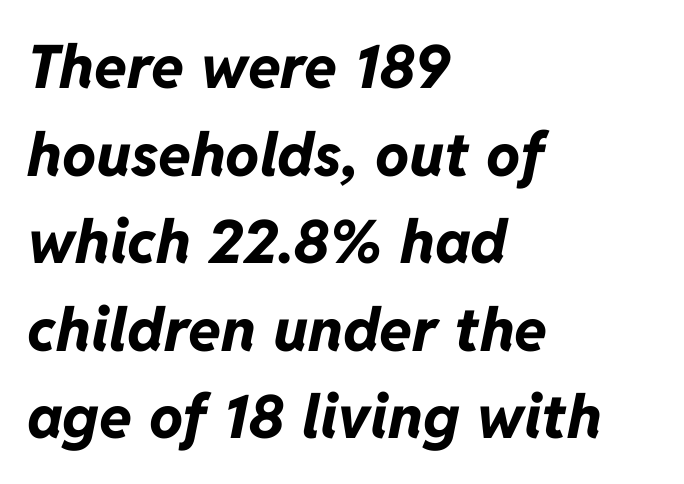
The image shows 60 px bold type, italic (leaning right); set left-aligned, normal line spacing (1.46x), normal letter spacing, not underlined; low stroke contrast and a medium x-height.
